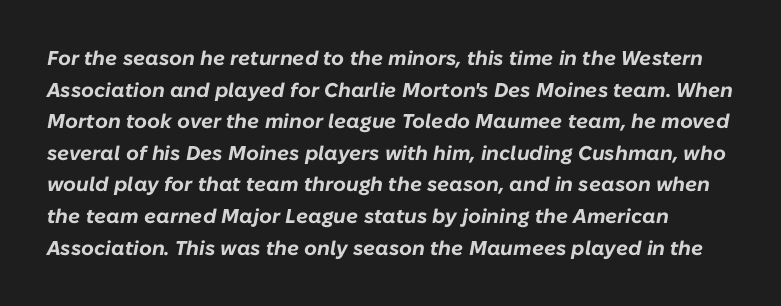
The image shows 20 px bold type, italic (leaning right); set normal line spacing (1.58x), normal letter spacing, not underlined.
